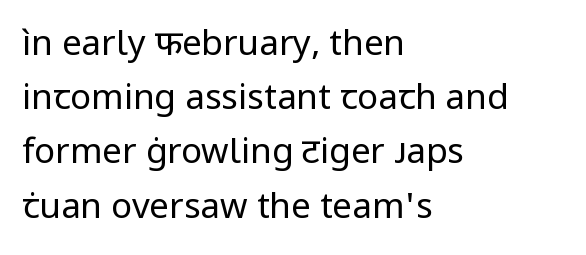
{"serif": "no", "italic": "no", "bold": "no", "weight": "regular", "width": "normal", "stroke_contrast": "low", "x_height": "medium", "monospaced": "no", "underline": "no", "align": "left", "line_spacing": "normal", "line_spacing_ratio": 1.55, "letter_spacing": "normal", "letter_spacing_em": 0.0, "glyph_px": 35}
